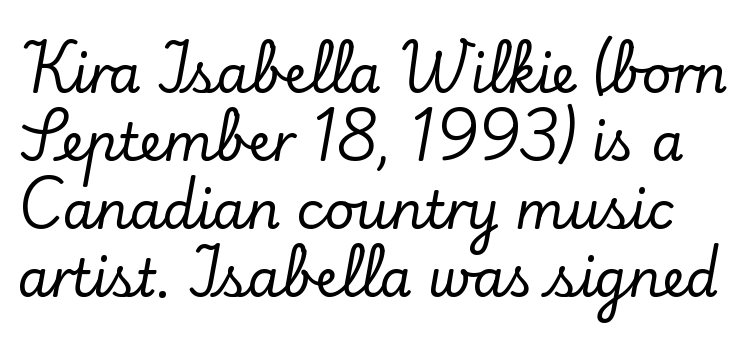
The image shows 52 px serif type; set normal line spacing (1.31x), normal letter spacing, not underlined; low stroke contrast and a small x-height.
